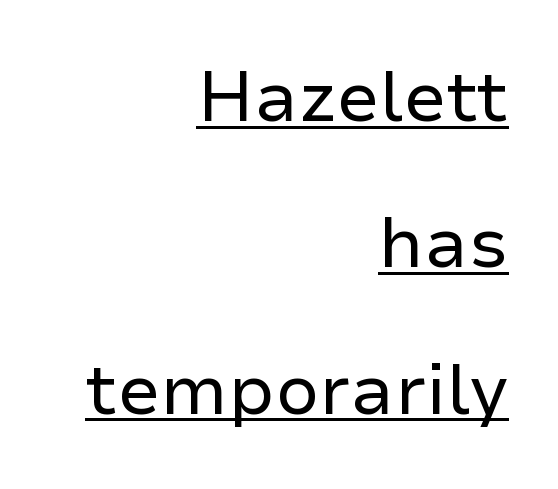
This sample carries an underscore along the baseline area. Note the varied advance widths — an 'i' is clearly narrower than an 'm'. The letterforms sit at book weight or below. Every stem runs plumb, perpendicular to the baseline.
